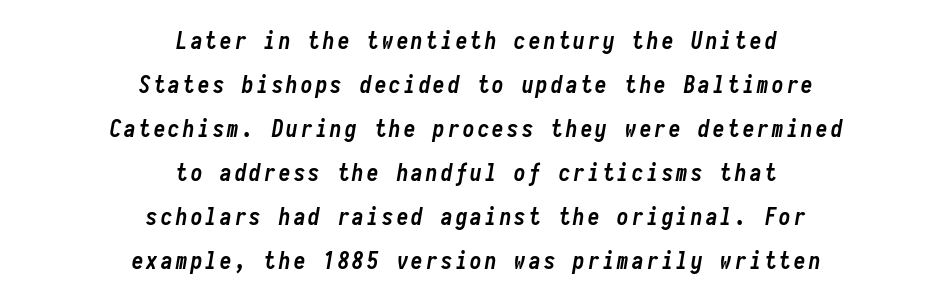
These lines are centered, leaving both edges ragged. No word sits above an underline. Heavy, bold letterforms. A typesetter would call this leading open, well beyond the default.
